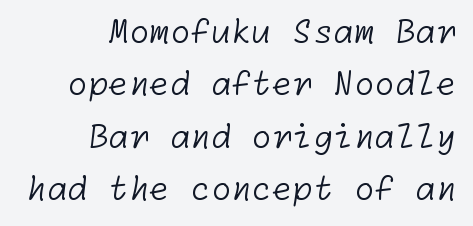
Q: Is the text bold? A: No.
Q: Is the typeface a serif or a sans-serif typeface? A: Sans-serif.
Q: Is the text underlined? A: No.
Q: How is the paragraph aligned? A: Right-aligned.
Q: Is the spacing between letters normal or unusually wide? A: Normal.
Q: Is the spacing between lines tight, normal or loose? A: Normal.
Q: Width (condensed, normal, or wide)? A: Normal.
Q: Stroke contrast? A: Low.
Q: x-height? A: Medium.
